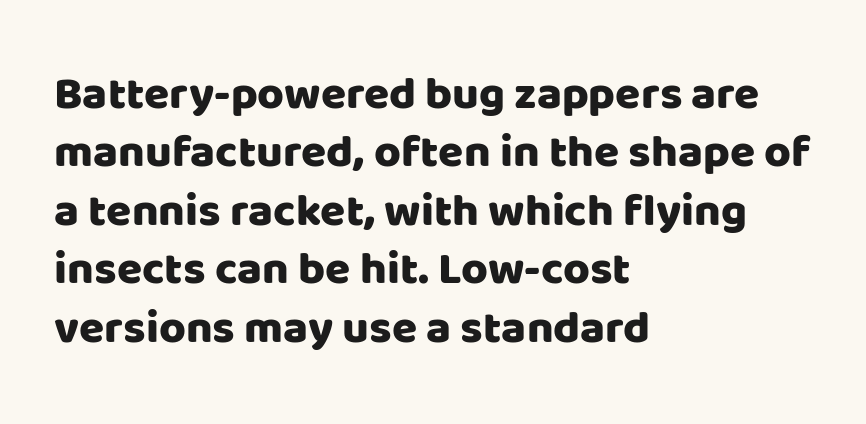
The image shows 46 px sans-serif type, upright; set left-aligned, normal line spacing (1.27x), normal letter spacing, not underlined; low stroke contrast and a large x-height.
